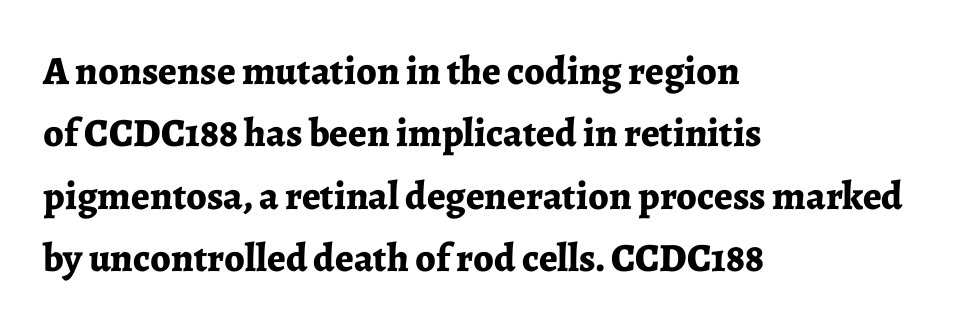
Q: Is the text bold? A: Yes.
Q: Is the text italic (slanted)? A: No, it is upright.
Q: Is the typeface a serif or a sans-serif typeface? A: Serif.
Q: Is the text underlined? A: No.
Q: How is the paragraph aligned? A: Left-aligned.
Q: Is the spacing between letters normal or unusually wide? A: Normal.
Q: Is the spacing between lines tight, normal or loose? A: Normal.
Q: Width (condensed, normal, or wide)? A: Normal.
Q: Stroke contrast? A: Low.
Q: x-height? A: Medium.
Q: Monospaced? A: No.
